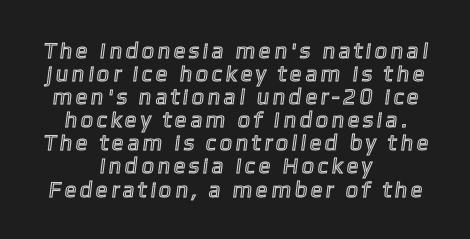
Q: Is the text underlined? A: No.
Q: How is the paragraph aligned? A: Centered.
Q: Is the spacing between lines tight, normal or loose? A: Tight.
